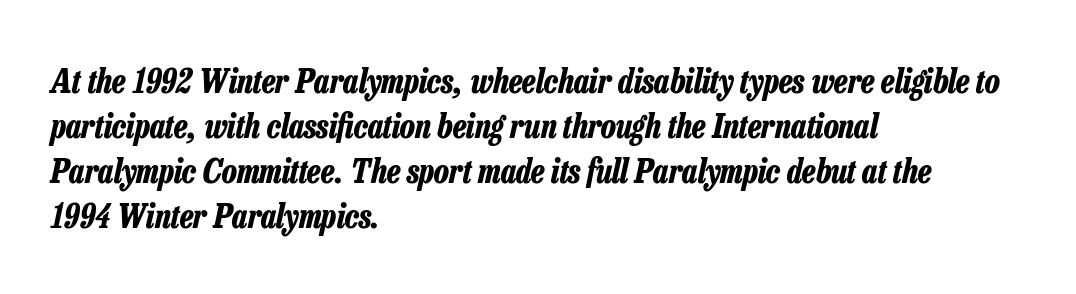
{"italic": "yes", "lean": "right", "slant_degrees": 13, "bold": "yes", "weight": "bold", "width": "condensed", "stroke_contrast": "low", "x_height": "medium", "monospaced": "no", "underline": "no", "align": "left", "line_spacing": "normal", "line_spacing_ratio": 1.36, "letter_spacing": "normal", "letter_spacing_em": 0.0, "glyph_px": 33}
